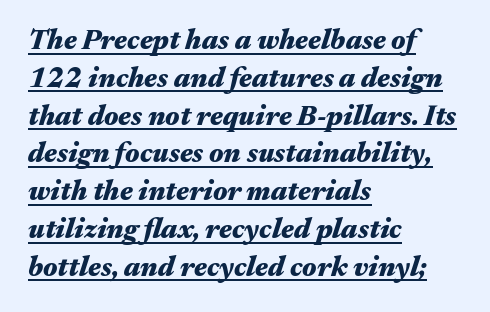
Q: Is the text bold? A: Yes.
Q: Is the text italic (slanted)? A: Yes, it leans right by about 17 degrees.
Q: Is the text underlined? A: Yes.
Q: How is the paragraph aligned? A: Left-aligned.
Q: Is the spacing between letters normal or unusually wide? A: Normal.
Q: Is the spacing between lines tight, normal or loose? A: Normal.
Q: Width (condensed, normal, or wide)? A: Wide.
Q: Stroke contrast? A: Medium.
Q: x-height? A: Medium.
Q: Monospaced? A: No.
